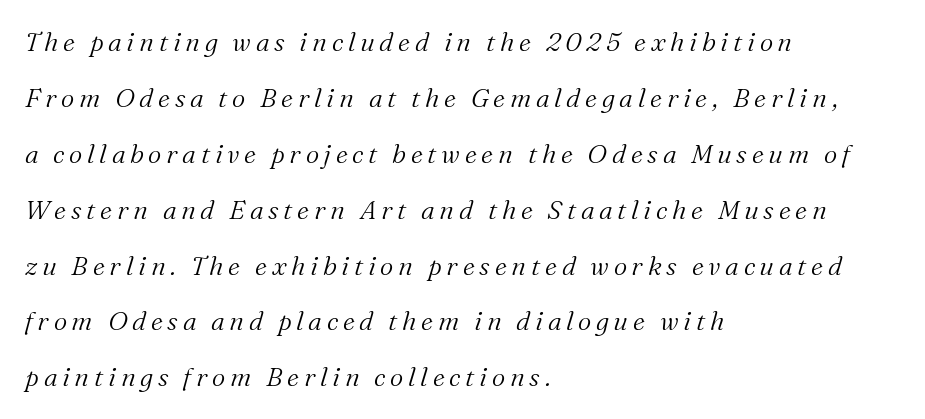
{"italic": "yes", "lean": "right", "slant_degrees": 16, "bold": "no", "underline": "no", "align": "left", "line_spacing": "loose", "line_spacing_ratio": 2.15, "glyph_px": 26}
